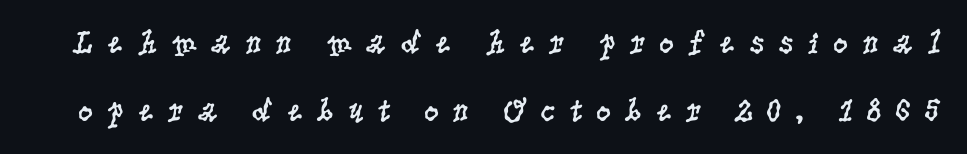
Weight: not bold — regular or lighter. Note the varied advance widths — an 'i' is clearly narrower than an 'm'. The type family on display is of the serif kind. Does the leading feel generous? Absolutely, it's lavish. Check under the words: just untouched page.
